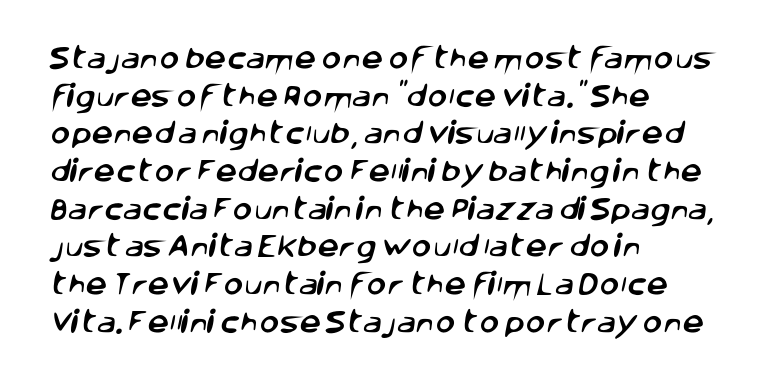
{"underline": "no", "align": "left", "line_spacing": "normal", "line_spacing_ratio": 1.57, "letter_spacing": "normal", "letter_spacing_em": 0.0, "glyph_px": 24}
